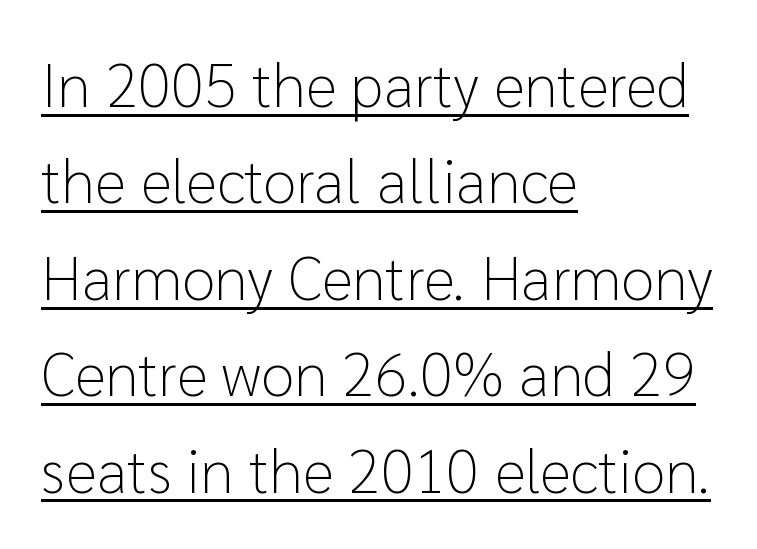
{"serif": "no", "italic": "no", "bold": "no", "weight": "light", "width": "normal", "stroke_contrast": "low", "x_height": "medium", "monospaced": "no", "underline": "yes", "align": "left", "line_spacing": "normal", "line_spacing_ratio": 1.58, "letter_spacing": "normal", "letter_spacing_em": 0.0, "glyph_px": 61}
